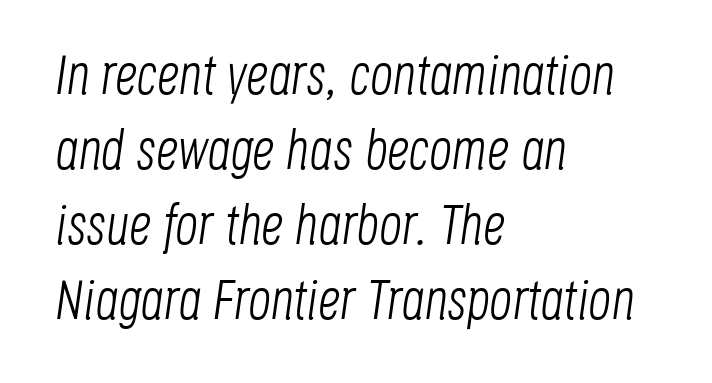
The image shows 56 px light, condensed type, italic (leaning right); set left-aligned, normal line spacing (1.34x), normal letter spacing, not underlined; low stroke contrast and a large x-height.
